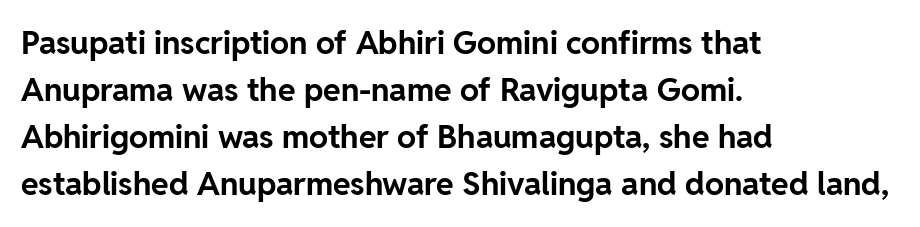
{"serif": "no", "italic": "no", "bold": "yes", "weight": "bold", "width": "normal", "stroke_contrast": "low", "x_height": "medium", "monospaced": "no", "underline": "no", "align": "left", "line_spacing": "normal", "line_spacing_ratio": 1.47, "letter_spacing": "normal", "letter_spacing_em": 0.0, "glyph_px": 32}
